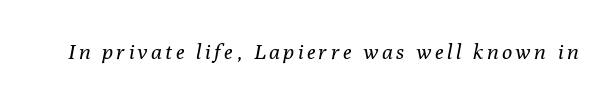
{"italic": "yes", "lean": "right", "slant_degrees": 10, "bold": "no", "underline": "no", "glyph_px": 21}
